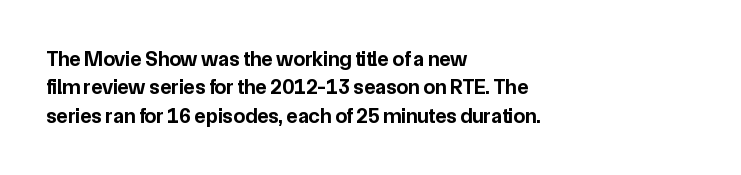
The image shows 21 px bold type, upright; set left-aligned, normal line spacing (1.35x), normal letter spacing, not underlined.
